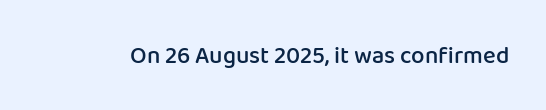
Q: Is the text bold? A: Semi-bold.
Q: Is the text italic (slanted)? A: No, it is upright.
Q: Is the text underlined? A: No.
Q: Is the spacing between letters normal or unusually wide? A: Normal.
